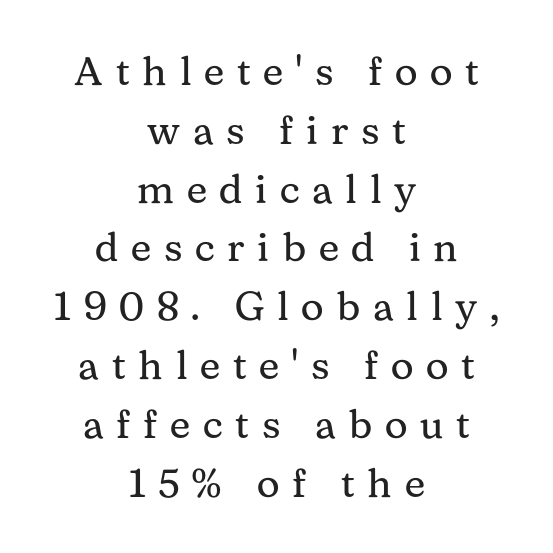
Q: Is the text bold? A: No.
Q: Is the text italic (slanted)? A: No, it is upright.
Q: Is the typeface a serif or a sans-serif typeface? A: Serif.
Q: Is the text underlined? A: No.
Q: How is the paragraph aligned? A: Centered.
Q: Is the spacing between letters normal or unusually wide? A: Unusually wide.
Q: Is the spacing between lines tight, normal or loose? A: Normal.
Q: Width (condensed, normal, or wide)? A: Normal.
Q: Stroke contrast? A: Medium.
Q: x-height? A: Medium.
Q: Monospaced? A: No.
